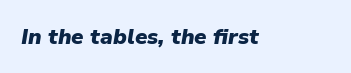
The image shows 22 px bold type, italic (leaning right); set normal letter spacing, not underlined.
